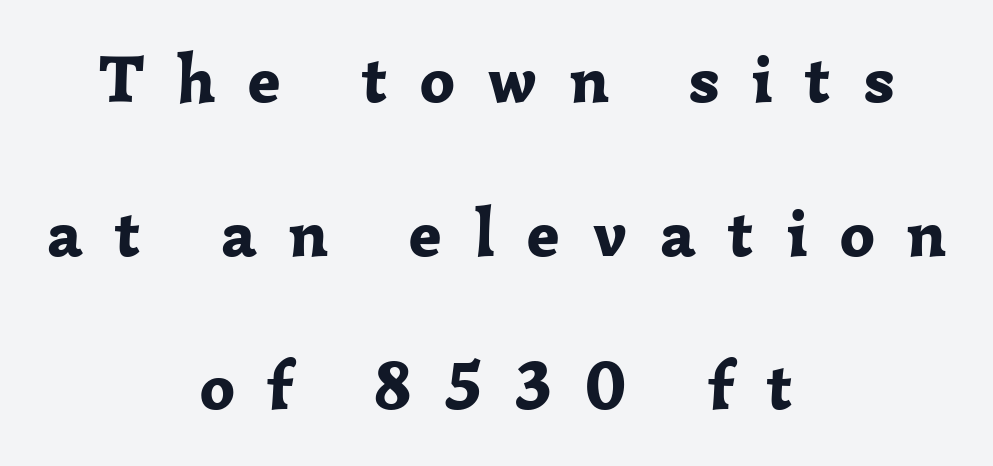
{"serif": "yes", "italic": "no", "bold": "yes", "weight": "bold", "width": "normal", "stroke_contrast": "low", "x_height": "medium", "monospaced": "no", "underline": "no", "align": "center", "line_spacing": "loose", "line_spacing_ratio": 2.26, "letter_spacing": "wide", "letter_spacing_em": 0.48, "glyph_px": 68}
